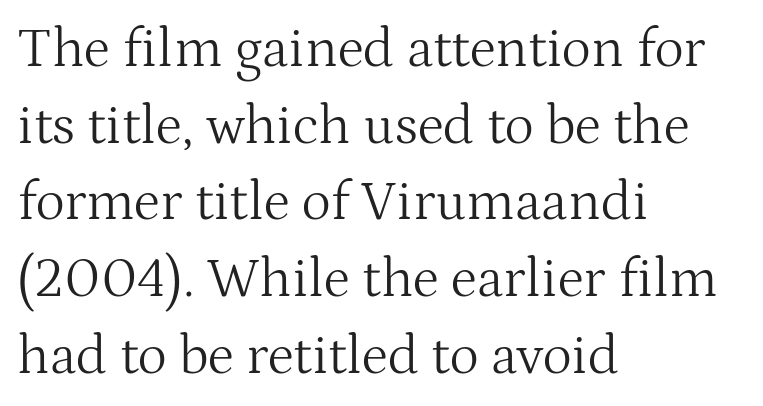
{"serif": "yes", "italic": "no", "bold": "no", "weight": "light", "width": "normal", "stroke_contrast": "medium", "x_height": "medium", "monospaced": "no", "underline": "no", "align": "left", "line_spacing": "normal", "line_spacing_ratio": 1.37, "letter_spacing": "normal", "letter_spacing_em": 0.0, "glyph_px": 56}
